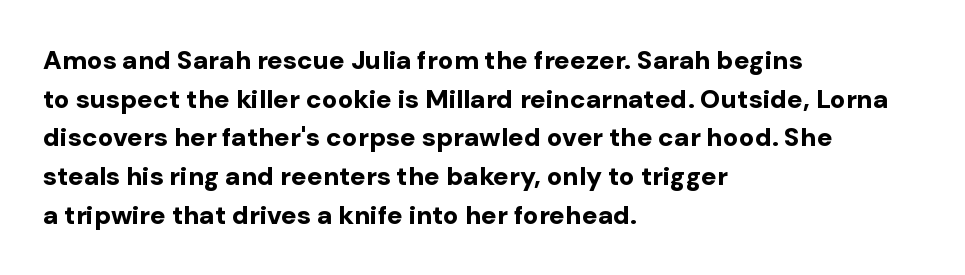
{"italic": "no", "bold": "yes", "underline": "no", "align": "left", "line_spacing": "normal", "line_spacing_ratio": 1.49, "letter_spacing": "normal", "letter_spacing_em": 0.0, "glyph_px": 26}
